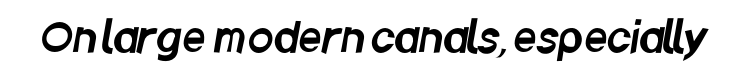
{"serif": "no", "width": "condensed", "stroke_contrast": "low", "x_height": "large", "monospaced": "no", "underline": "no", "letter_spacing": "normal", "letter_spacing_em": 0.0, "glyph_px": 41}
